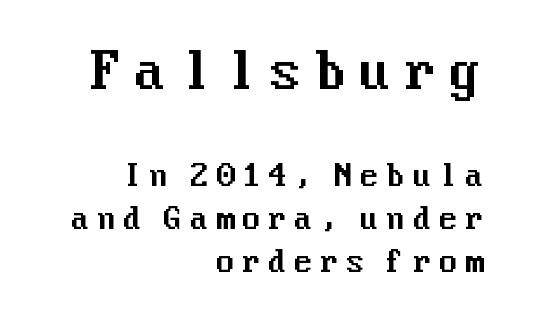
You can tell from the bare stems that sans-serif type was used. The block of text has a typical density, with ordinary space between rows. The letters stand upright; this is a roman face. Has an underline been added? It has not. Notice how the passage keeps a crisp vertical edge on the right only. Short note: letters widely spaced.
